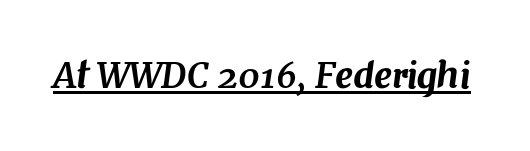
It's the slanting kind of type. Each letter keeps its own natural width here, so spacing adapts to shape. You can see a thin bar hugging the bottom of the glyphs. The letterforms sit shoulder to shoulder at normal distance.
